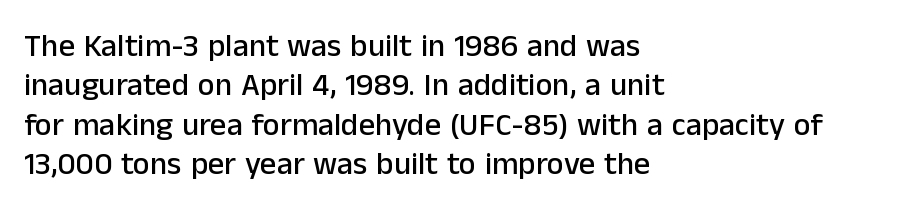
Q: Is the text italic (slanted)? A: No, it is upright.
Q: Is the typeface a serif or a sans-serif typeface? A: Sans-serif.
Q: Is the text underlined? A: No.
Q: How is the paragraph aligned? A: Left-aligned.
Q: Is the spacing between letters normal or unusually wide? A: Normal.
Q: Width (condensed, normal, or wide)? A: Normal.
Q: Stroke contrast? A: Low.
Q: x-height? A: Medium.
Q: Monospaced? A: No.
